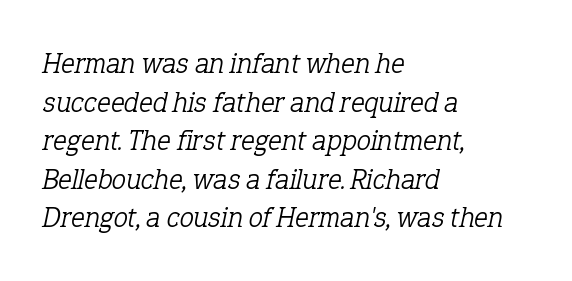
Q: Is the text bold? A: No.
Q: Is the text italic (slanted)? A: Yes, it leans right by about 12 degrees.
Q: Is the typeface a serif or a sans-serif typeface? A: Serif.
Q: Is the text underlined? A: No.
Q: How is the paragraph aligned? A: Left-aligned.
Q: Is the spacing between letters normal or unusually wide? A: Normal.
Q: Is the spacing between lines tight, normal or loose? A: Normal.
Q: Width (condensed, normal, or wide)? A: Normal.
Q: Stroke contrast? A: Low.
Q: x-height? A: Medium.
Q: Monospaced? A: No.
